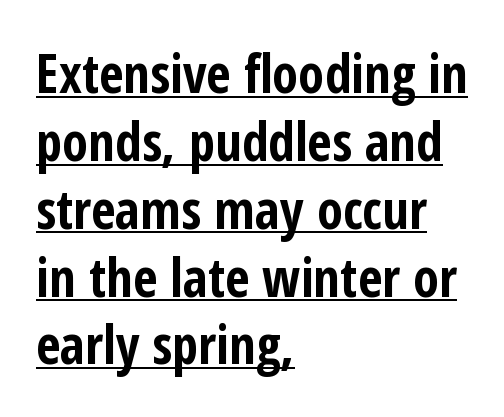
Q: Is the text bold? A: Yes.
Q: Is the text italic (slanted)? A: No, it is upright.
Q: Is the typeface a serif or a sans-serif typeface? A: Sans-serif.
Q: Is the text underlined? A: Yes.
Q: How is the paragraph aligned? A: Left-aligned.
Q: Is the spacing between letters normal or unusually wide? A: Normal.
Q: Is the spacing between lines tight, normal or loose? A: Normal.
Q: Width (condensed, normal, or wide)? A: Condensed.
Q: Stroke contrast? A: Low.
Q: x-height? A: Medium.
Q: Monospaced? A: No.
